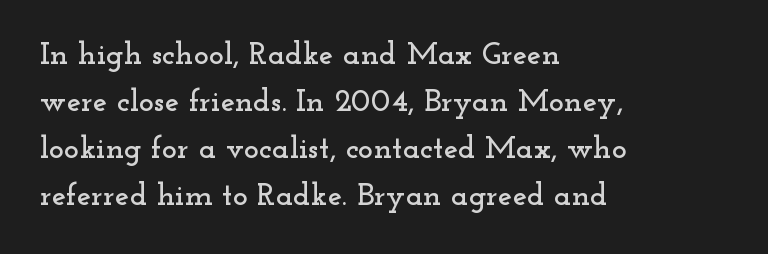
Q: Is the text italic (slanted)? A: No, it is upright.
Q: Is the typeface a serif or a sans-serif typeface? A: Serif.
Q: Is the text underlined? A: No.
Q: How is the paragraph aligned? A: Left-aligned.
Q: Is the spacing between letters normal or unusually wide? A: Normal.
Q: Is the spacing between lines tight, normal or loose? A: Normal.
Q: Width (condensed, normal, or wide)? A: Wide.
Q: Stroke contrast? A: Low.
Q: x-height? A: Small.
Q: Monospaced? A: No.
